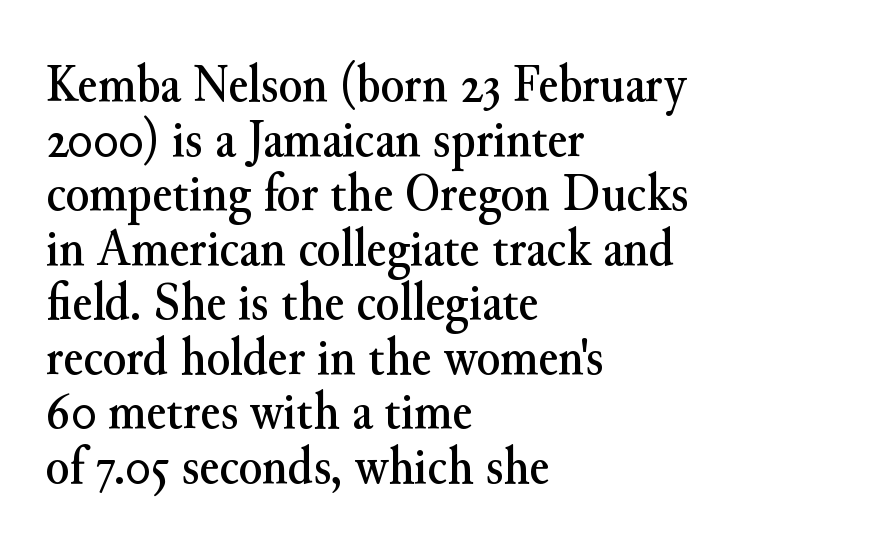
{"serif": "yes", "italic": "no", "width": "normal", "stroke_contrast": "medium", "x_height": "small", "monospaced": "no", "underline": "no", "align": "left", "line_spacing": "tight", "line_spacing_ratio": 1.01, "letter_spacing": "normal", "letter_spacing_em": 0.0, "glyph_px": 54}
